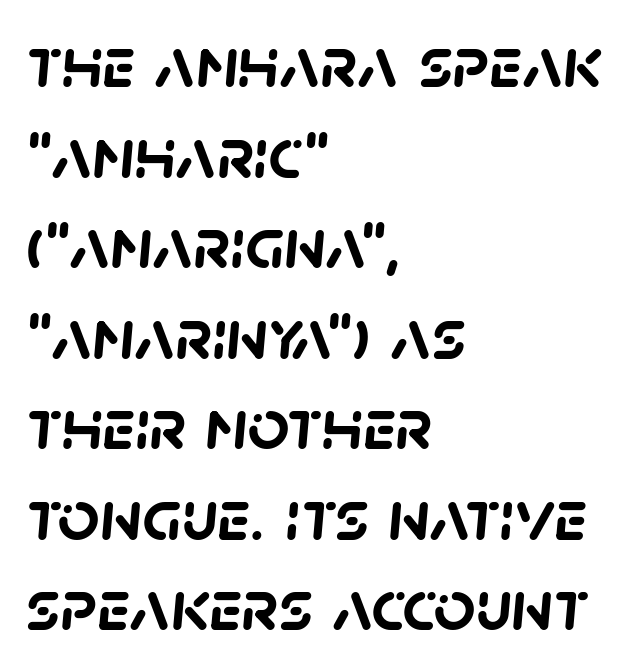
A typesetter would call this proportional, since set widths differ per character. The lines in this sample share a left origin and differ only in where they stop. Caption: standard tracking, unaltered. Summary of weight: heavy, a full bold.
